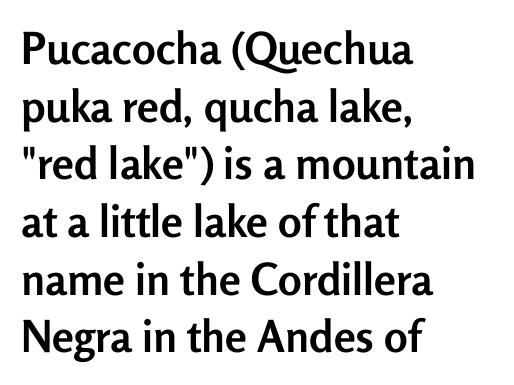
Q: Is the text bold? A: Yes.
Q: Is the text italic (slanted)? A: No, it is upright.
Q: Is the typeface a serif or a sans-serif typeface? A: Sans-serif.
Q: Is the text underlined? A: No.
Q: How is the paragraph aligned? A: Left-aligned.
Q: Is the spacing between letters normal or unusually wide? A: Normal.
Q: Is the spacing between lines tight, normal or loose? A: Normal.
Q: Width (condensed, normal, or wide)? A: Normal.
Q: Stroke contrast? A: Low.
Q: x-height? A: Medium.
Q: Monospaced? A: No.
